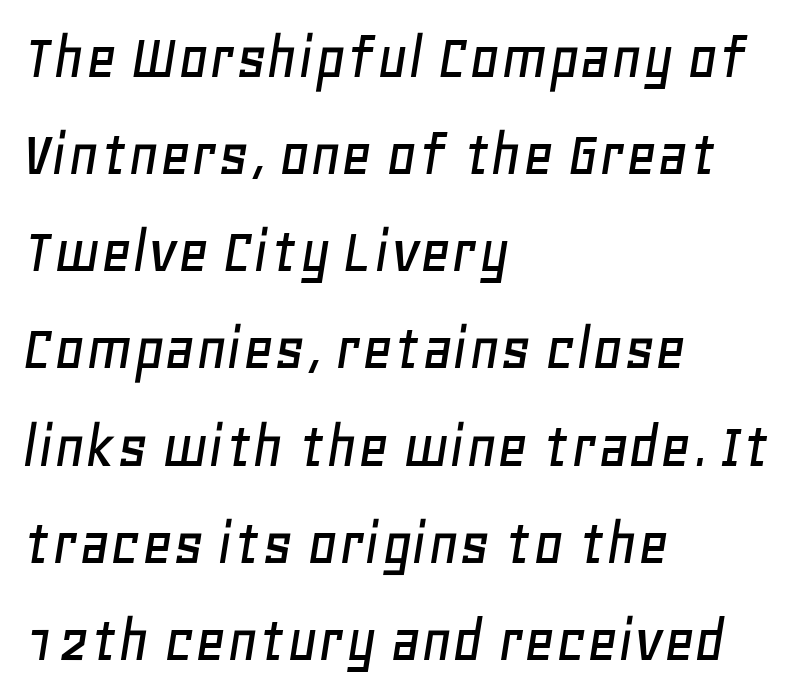
The image shows 67 px text type, italic (leaning right); set left-aligned, normal line spacing (1.45x), normal letter spacing, not underlined; low stroke contrast and a large x-height.
